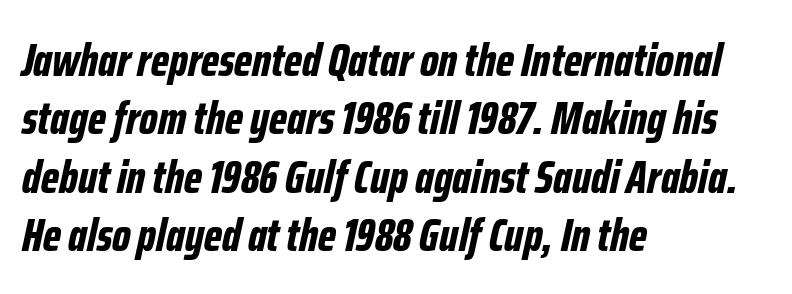
Q: Is the text bold? A: Yes.
Q: Is the text italic (slanted)? A: Yes, it leans right by about 12 degrees.
Q: Is the text underlined? A: No.
Q: How is the paragraph aligned? A: Left-aligned.
Q: Is the spacing between letters normal or unusually wide? A: Normal.
Q: Width (condensed, normal, or wide)? A: Condensed.
Q: Stroke contrast? A: Low.
Q: x-height? A: Medium.
Q: Monospaced? A: No.
